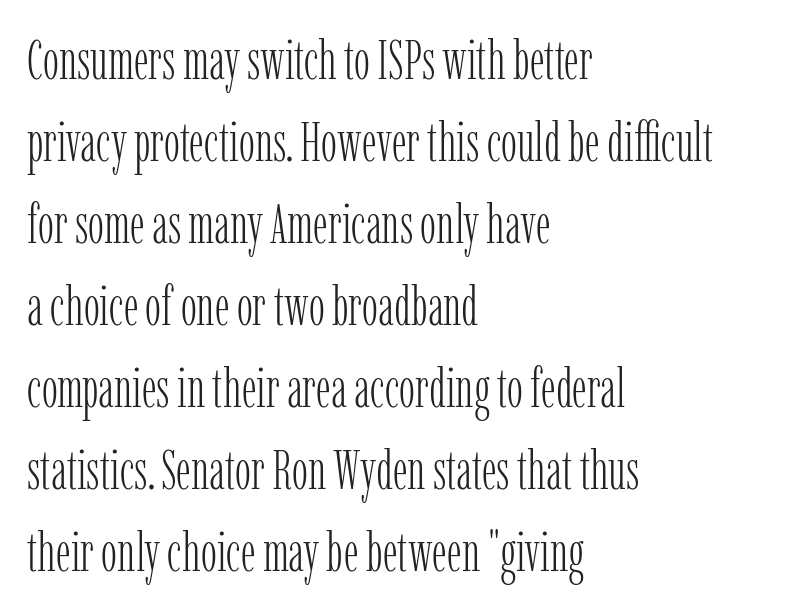
Plain, unruled lines of type. Is the type heavy? It reads as light-to-regular instead. This rendering leaves character spacing at its baseline value. Note the varied advance widths — an 'i' is clearly narrower than an 'm'.
